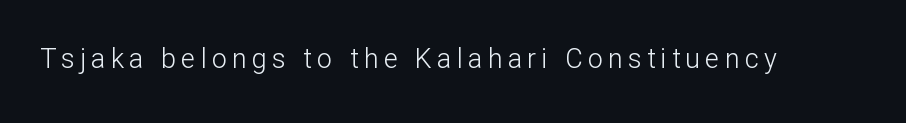
{"italic": "no", "bold": "no", "underline": "no", "glyph_px": 27}
